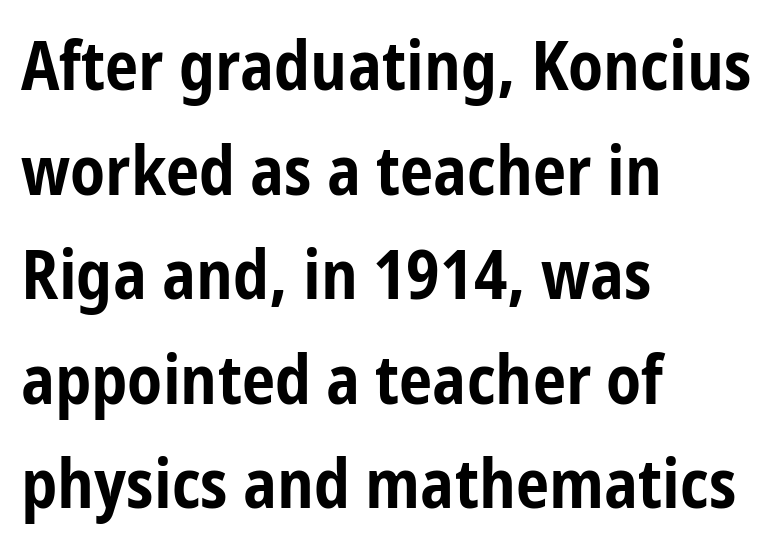
Does the type have serifs? No, each stem ends abruptly. The glyphs are unaccompanied by any horizontal stroke below them. In terms of posture, this sample is upright. Which margin do the lines hug? The left one — the right edge is uneven. Each glyph is drawn with heavy, bold strokes.
